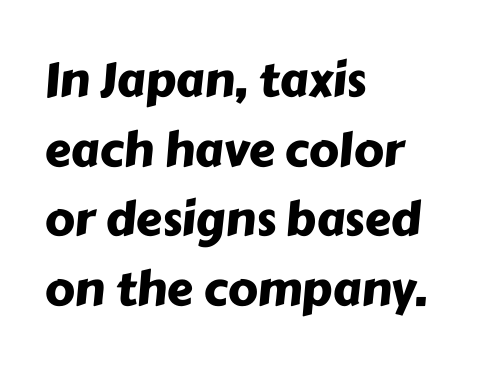
{"serif": "no", "width": "normal", "stroke_contrast": "low", "x_height": "medium", "monospaced": "no", "underline": "no", "align": "left", "line_spacing": "normal", "line_spacing_ratio": 1.48, "letter_spacing": "normal", "letter_spacing_em": 0.0, "glyph_px": 47}
